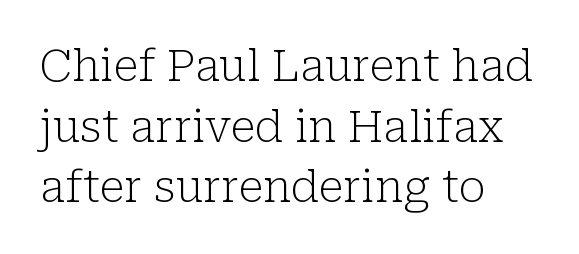
The image shows 44 px light serif type, upright; set left-aligned, normal line spacing (1.38x), normal letter spacing, not underlined; low stroke contrast and a medium x-height.
